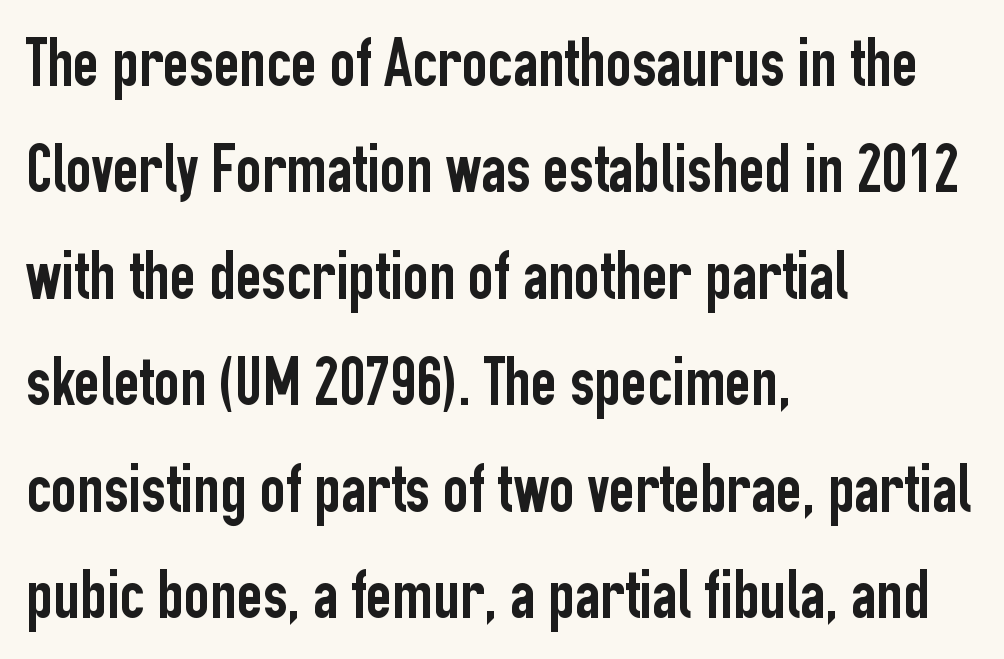
Standard letterfit; no display-style spreading of the glyphs. The face used here is proportionally spaced, like ordinary book or web type. Type style note: lacks serifs. Alignment: flush left.
